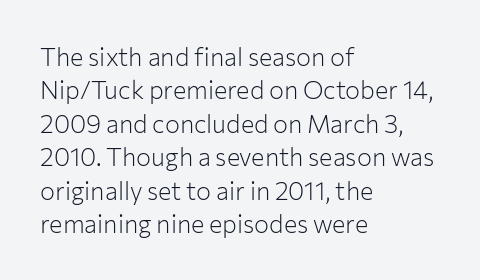
Q: Is the text bold? A: No.
Q: Is the text italic (slanted)? A: No, it is upright.
Q: Is the text underlined? A: No.
Q: How is the paragraph aligned? A: Left-aligned.
Q: Is the spacing between letters normal or unusually wide? A: Normal.
Q: Is the spacing between lines tight, normal or loose? A: Normal.
